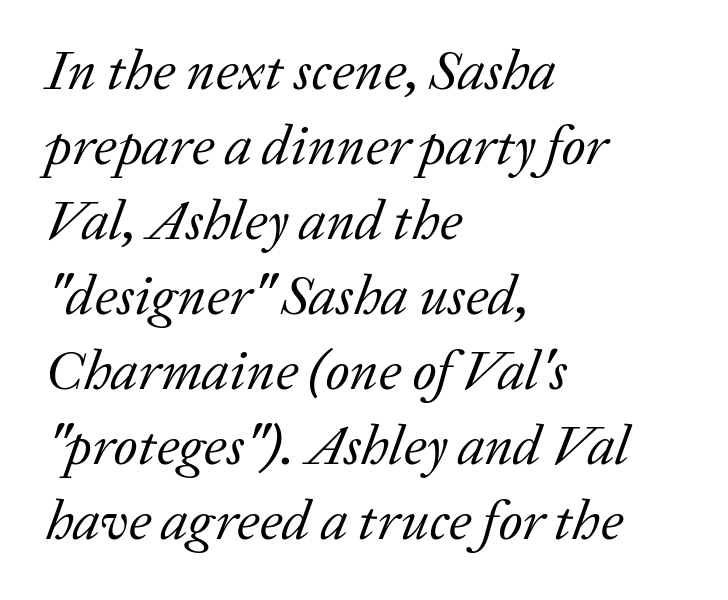
The image shows 56 px regular-weight serif type, italic (leaning right); set left-aligned, normal line spacing (1.34x), normal letter spacing, not underlined; low stroke contrast and a medium x-height.
